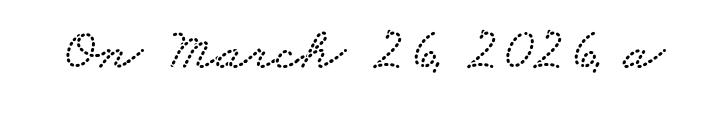
{"serif": "yes", "width": "wide", "stroke_contrast": "low", "x_height": "small", "monospaced": "no", "underline": "no", "letter_spacing": "normal", "letter_spacing_em": 0.0, "glyph_px": 60}
